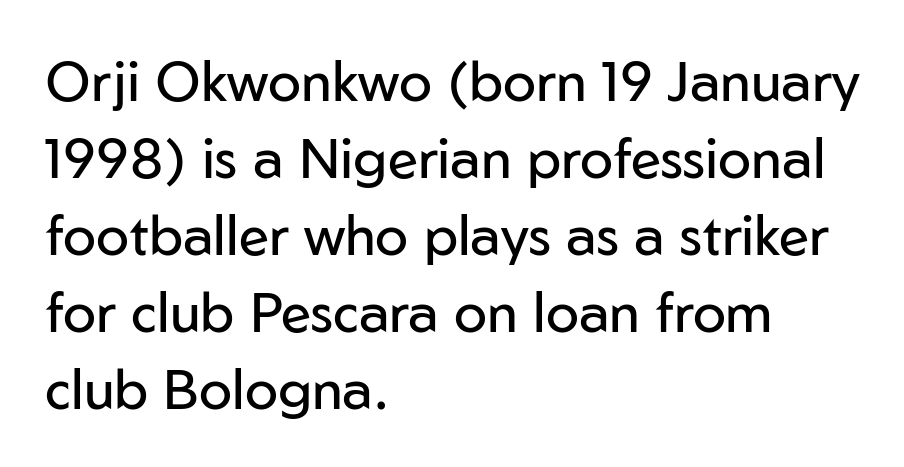
{"serif": "no", "italic": "no", "bold": "no", "weight": "regular", "width": "normal", "stroke_contrast": "low", "x_height": "medium", "monospaced": "no", "underline": "no", "align": "left", "line_spacing": "normal", "line_spacing_ratio": 1.4, "letter_spacing": "normal", "letter_spacing_em": 0.0, "glyph_px": 55}
